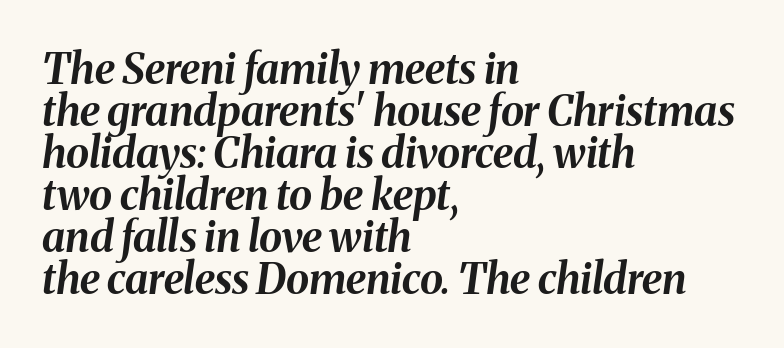
Summary of vertical rhythm: compact, with narrow interline spacing. Character widths vary here, with narrow letters taking less room than wide ones. Just letters on the line, the space beneath them empty. The typography opts for an oblique posture over an upright one. The letters are bold, with thick, heavy strokes.
